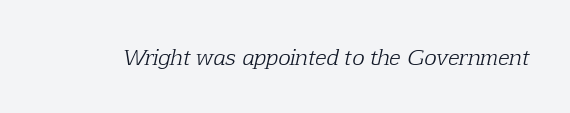
{"italic": "yes", "lean": "right", "slant_degrees": 12, "bold": "no", "underline": "no", "letter_spacing": "normal", "letter_spacing_em": 0.0, "glyph_px": 21}
